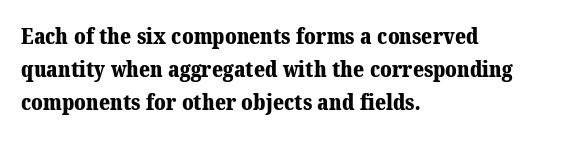
Heavy-handed strokes throughout: this text is bold. Decoration check: the copy has no underline. Leftover space on each line is placed entirely after the last word. What's the leading like? Ordinary, nothing unusual. Each word holds together tightly as a unit, with standard inter-letter gaps.
